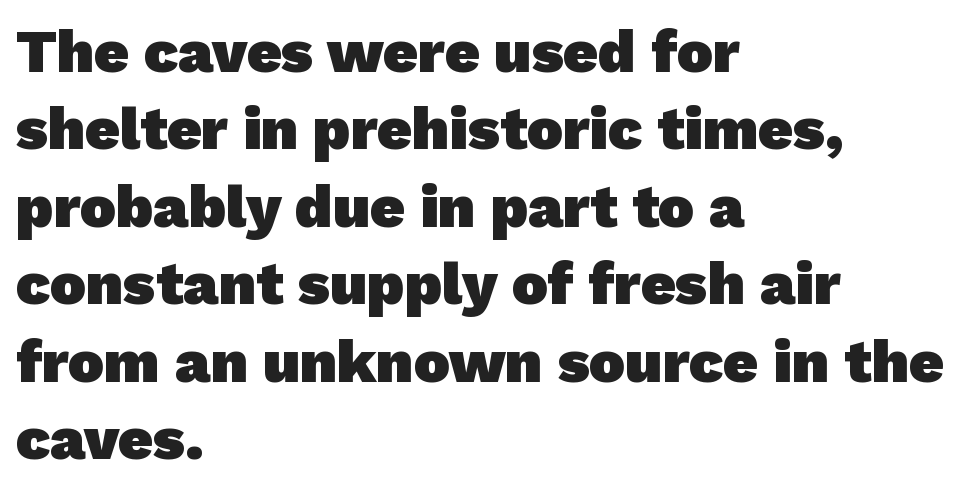
The image shows 60 px heavy sans-serif type; set left-aligned, normal line spacing (1.29x), normal letter spacing, not underlined; low stroke contrast and a medium x-height.
